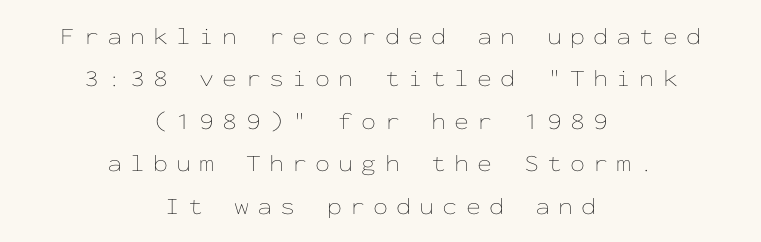
Substantial extra tracking has been applied to these lines. Descenders hang freely into open space. The weight tops out at a normal text grade. Every stem runs plumb, perpendicular to the baseline. In CSS terms this would be text-align: center.
